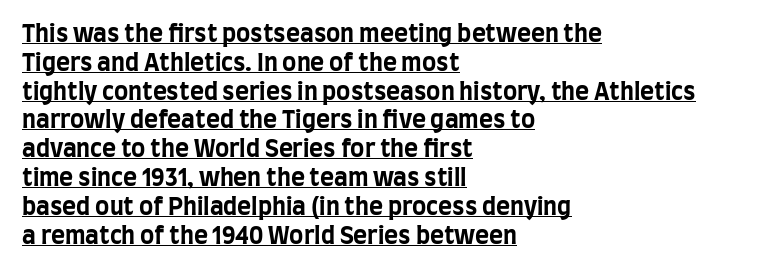
{"italic": "no", "bold": "yes", "underline": "yes", "align": "left", "line_spacing_ratio": 1.2, "letter_spacing": "normal", "letter_spacing_em": 0.0, "glyph_px": 24}
